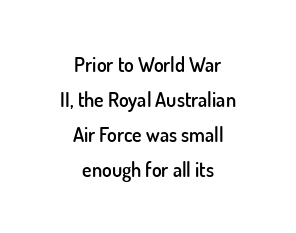
Does the copy run flush right? No — it is centered line by line. Descender tails drop into unmarked territory. If you drew a line through each stem, it would be perfectly vertical. The type is set solid horizontally, with unmodified tracking. On the weight axis this lands at semibold, roughly 600.
